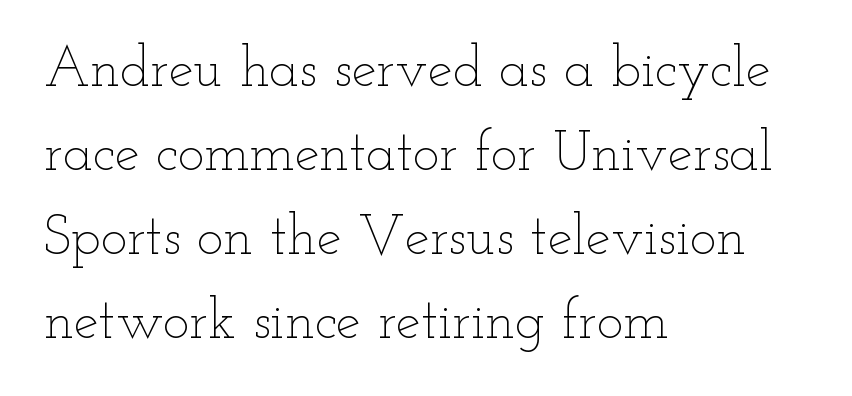
{"italic": "no", "bold": "no", "weight": "thin", "width": "wide", "stroke_contrast": "low", "x_height": "small", "monospaced": "no", "underline": "no", "align": "left", "line_spacing": "normal", "line_spacing_ratio": 1.5, "letter_spacing": "normal", "letter_spacing_em": 0.0, "glyph_px": 56}
